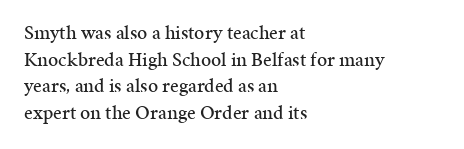
Q: Is the text italic (slanted)? A: No, it is upright.
Q: Is the text underlined? A: No.
Q: How is the paragraph aligned? A: Left-aligned.
Q: Is the spacing between letters normal or unusually wide? A: Normal.
Q: Is the spacing between lines tight, normal or loose? A: Normal.
